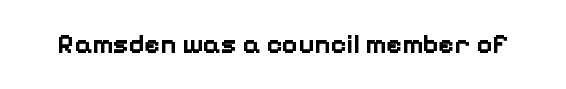
What stands out about the letter spacing? Nothing — it is the standard amount. No italicization has been applied; the sample stays upright. The gap between lines stays unmarked. Thick stems and heavy bowls — unmistakably bold.
